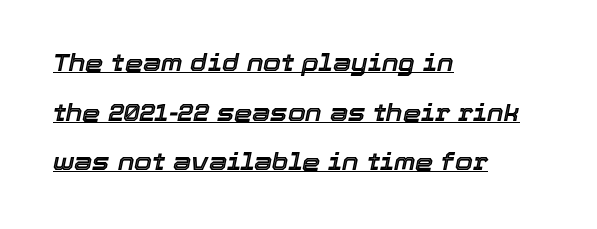
Horizontal bands of white between lines are thick stripes. The passage shown leans; its letterforms are oblique. Looks like someone drew a line under every word here. Characters follow at the spacing the type designer built in. If you drew a ruler down the left edge, every line would touch it.
